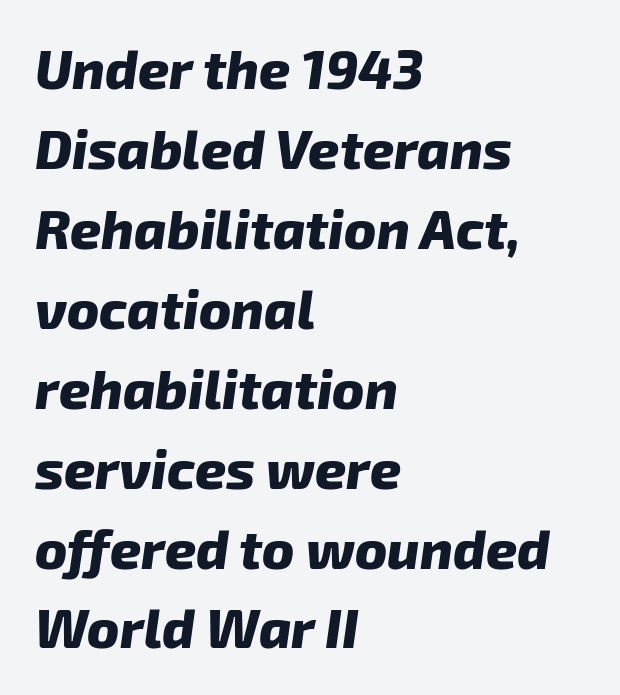
{"italic": "yes", "lean": "right", "slant_degrees": 8, "bold": "yes", "weight": "heavy", "width": "normal", "stroke_contrast": "low", "x_height": "medium", "monospaced": "no", "underline": "no", "align": "left", "line_spacing": "normal", "line_spacing_ratio": 1.48, "letter_spacing": "normal", "letter_spacing_em": 0.0, "glyph_px": 54}
